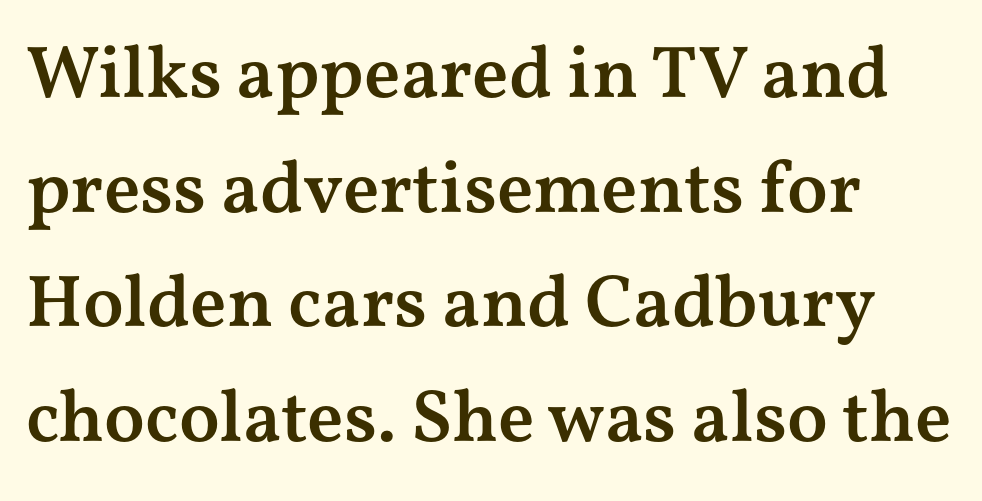
Q: Is the text bold? A: Semi-bold.
Q: Is the text italic (slanted)? A: No, it is upright.
Q: Is the typeface a serif or a sans-serif typeface? A: Serif.
Q: Is the text underlined? A: No.
Q: How is the paragraph aligned? A: Left-aligned.
Q: Is the spacing between letters normal or unusually wide? A: Normal.
Q: Is the spacing between lines tight, normal or loose? A: Normal.
Q: Width (condensed, normal, or wide)? A: Wide.
Q: Stroke contrast? A: Medium.
Q: x-height? A: Medium.
Q: Monospaced? A: No.
